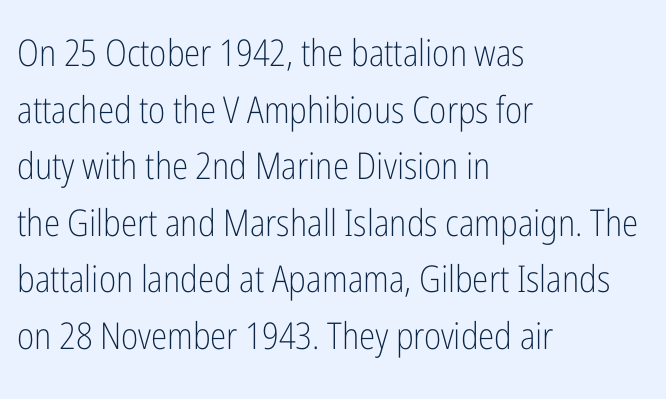
The letters advance in unequal steps, a hallmark of proportional type. Nothing unusual about the tracking: characters are spaced as the font intends. Nobody drew a line under any word here. A normal amount of white space separates one row of letters from the next. Tall strokes in this sample are plumb rather than angled. The face used here is a sans, in the tradition of grotesques and geometrics.
